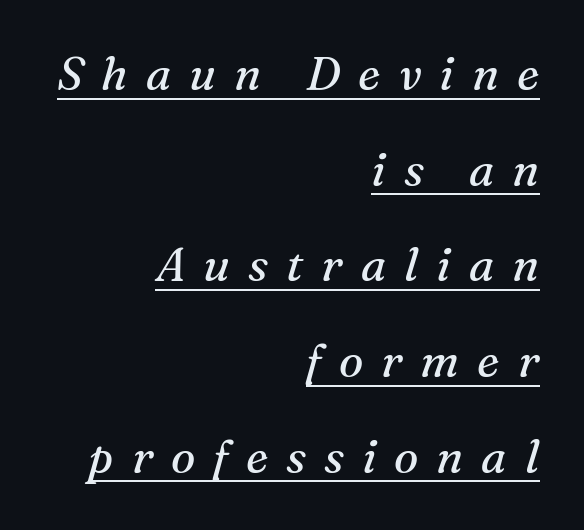
The image shows 46 px regular-weight serif type, italic (leaning right); set right-aligned, loose line spacing (2.08x), unusually wide letter spacing (+0.39 em), underlined; medium stroke contrast and a medium x-height.
